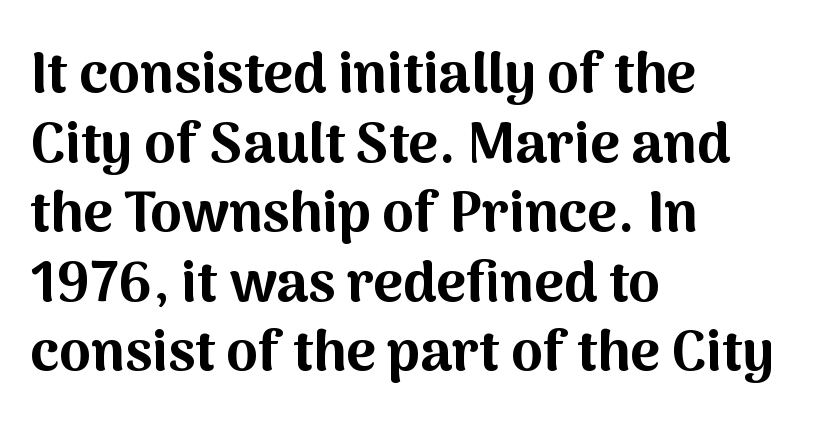
The face used here is a sans, in the tradition of grotesques and geometrics. This sample has the flowing, uneven cadence of proportional lettering. The horizontal fit of the characters is conventional and even. Every row of glyphs begins at an identical x-position on the left. Do the letters lean? They stand straight. The font is running at its bold setting.
